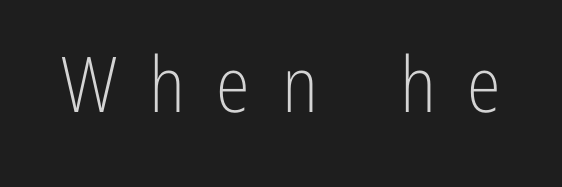
The image shows 77 px light, condensed sans-serif type, upright; set unusually wide letter spacing (+0.41 em), not underlined; low stroke contrast and a medium x-height.
